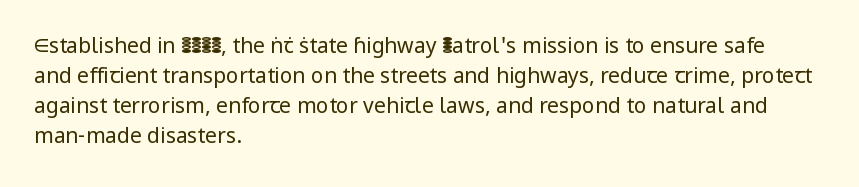
Compared with typical body copy, the letter spacing here is the same. The text block is weighted toward the left margin, trailing off unevenly rightward. The foot of each line stays bare and open. Evenly set lines give the paragraph a standard silhouette. Stroke thickness stays within the range of a standard reading face or lighter.
